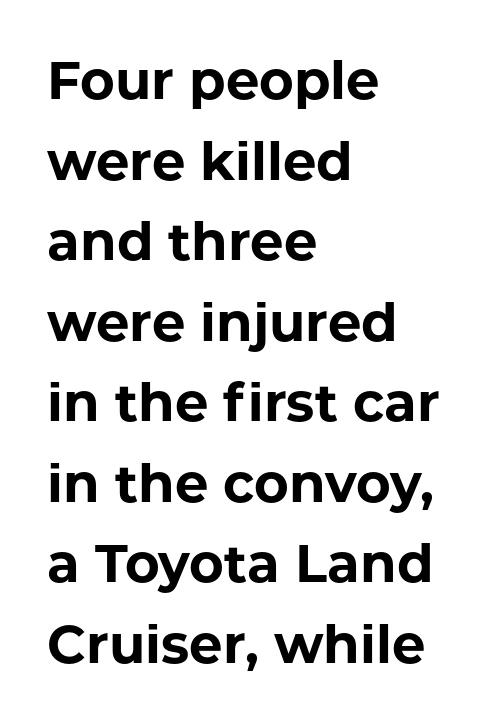
{"serif": "no", "italic": "no", "bold": "yes", "weight": "bold", "width": "normal", "stroke_contrast": "low", "x_height": "medium", "monospaced": "no", "underline": "no", "align": "left", "line_spacing": "normal", "line_spacing_ratio": 1.52, "letter_spacing": "normal", "letter_spacing_em": 0.0, "glyph_px": 53}
